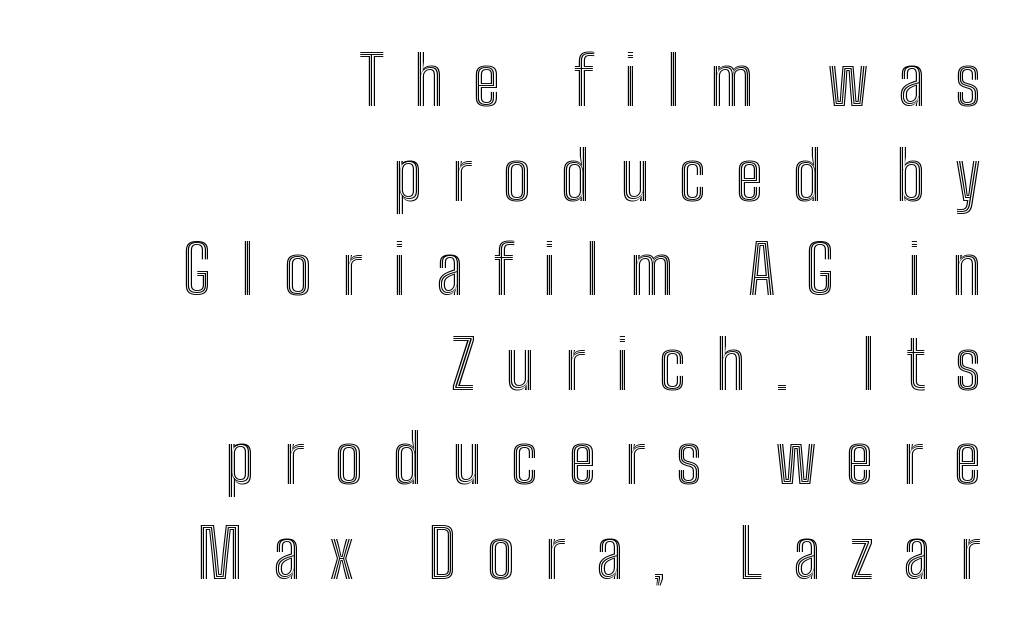
Q: Is the text italic (slanted)? A: No, it is upright.
Q: Is the text underlined? A: No.
Q: How is the paragraph aligned? A: Right-aligned.
Q: Is the spacing between letters normal or unusually wide? A: Unusually wide.
Q: Is the spacing between lines tight, normal or loose? A: Normal.
Q: Width (condensed, normal, or wide)? A: Condensed.
Q: x-height? A: Medium.
Q: Monospaced? A: No.
